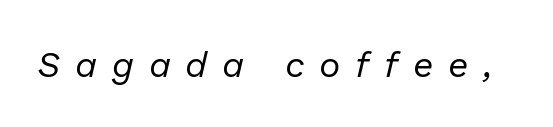
{"italic": "yes", "lean": "right", "slant_degrees": 13, "bold": "no", "weight": "regular", "width": "normal", "stroke_contrast": "low", "x_height": "medium", "monospaced": "no", "underline": "no", "letter_spacing": "wide", "letter_spacing_em": 0.41, "glyph_px": 36}
